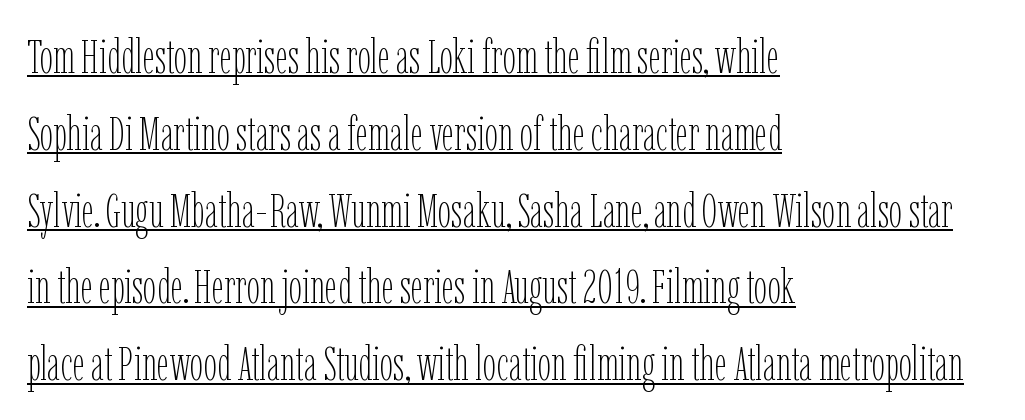
The image shows 48 px thin, condensed type, upright; set left-aligned, normal line spacing (1.6x), normal letter spacing, underlined; low stroke contrast and a medium x-height.
